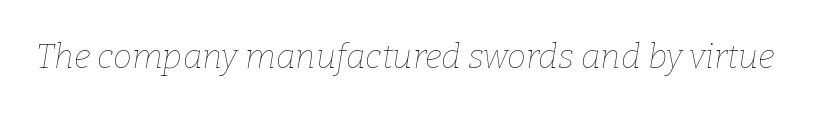
Q: Is the text bold? A: No.
Q: Is the text italic (slanted)? A: Yes, it leans right by about 9 degrees.
Q: Is the text underlined? A: No.
Q: Is the spacing between letters normal or unusually wide? A: Normal.
Q: Width (condensed, normal, or wide)? A: Normal.
Q: Stroke contrast? A: Low.
Q: x-height? A: Medium.
Q: Monospaced? A: No.
